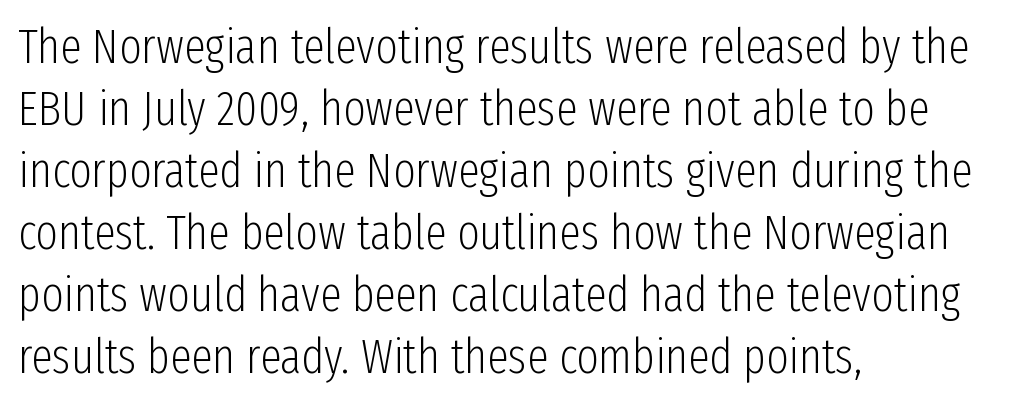
{"serif": "no", "italic": "no", "bold": "no", "weight": "light", "width": "condensed", "stroke_contrast": "low", "x_height": "medium", "monospaced": "no", "underline": "no", "align": "left", "line_spacing": "normal", "line_spacing_ratio": 1.29, "letter_spacing": "normal", "letter_spacing_em": 0.0, "glyph_px": 48}
